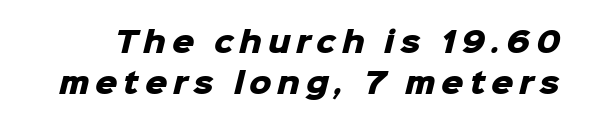
Think of a printed novel: that variable character pitch is what you see here. Students, this is bold: see how much ink each stroke carries. How are the letters spaced? Widely, with obvious added tracking. The space between consecutive lines is moderate.
